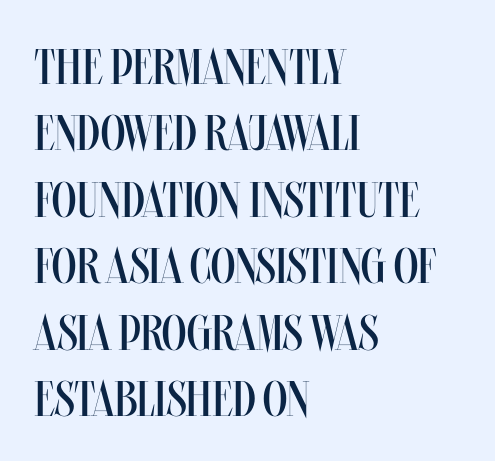
{"italic": "no", "bold": "no", "weight": "regular", "width": "condensed", "stroke_contrast": "medium", "x_height": "large", "monospaced": "no", "underline": "no", "align": "left", "line_spacing": "normal", "line_spacing_ratio": 1.33, "letter_spacing": "normal", "letter_spacing_em": 0.0, "glyph_px": 50}
